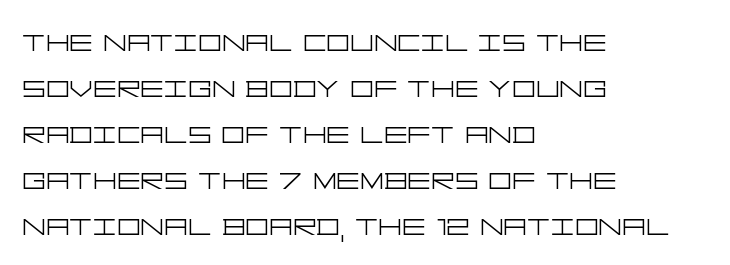
{"serif": "no", "italic": "no", "bold": "no", "weight": "light", "width": "wide", "stroke_contrast": "low", "x_height": "large", "underline": "no", "align": "left", "line_spacing_ratio": 1.24, "letter_spacing": "normal", "letter_spacing_em": 0.0, "glyph_px": 37}
